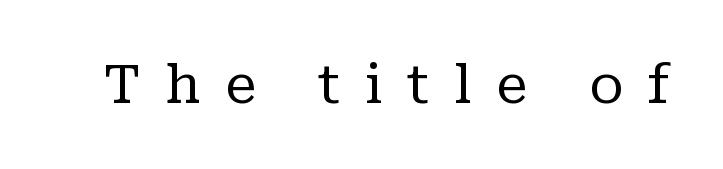
{"serif": "yes", "italic": "no", "bold": "no", "weight": "regular", "width": "normal", "stroke_contrast": "low", "x_height": "medium", "monospaced": "no", "underline": "no", "letter_spacing": "wide", "letter_spacing_em": 0.46, "glyph_px": 53}
